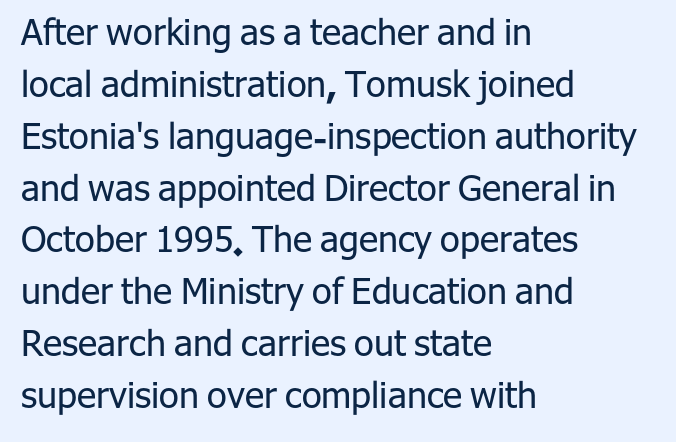
The image shows 36 px regular-weight sans-serif type, upright; set left-aligned, normal line spacing (1.44x), normal letter spacing, not underlined; low stroke contrast and a medium x-height.
